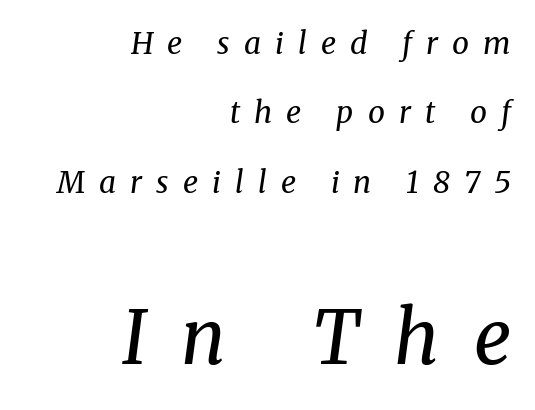
The block of text is sparse from top to bottom, with ample space between rows. Here the second block reads like a headline and the first like body copy. Italic? Definitely — the glyphs are oblique. No word sits above an underline.
